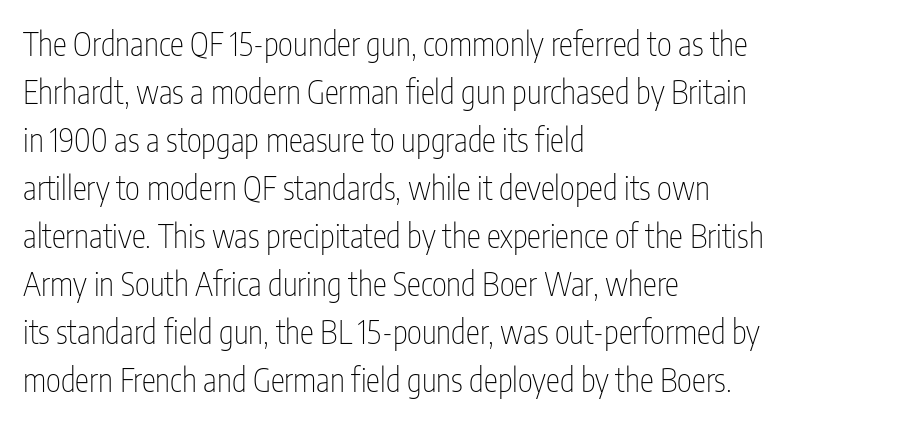
Q: Is the text bold? A: No.
Q: Is the text italic (slanted)? A: No, it is upright.
Q: Is the typeface a serif or a sans-serif typeface? A: Sans-serif.
Q: Is the text underlined? A: No.
Q: How is the paragraph aligned? A: Left-aligned.
Q: Is the spacing between letters normal or unusually wide? A: Normal.
Q: Is the spacing between lines tight, normal or loose? A: Normal.
Q: Width (condensed, normal, or wide)? A: Condensed.
Q: Stroke contrast? A: Low.
Q: x-height? A: Medium.
Q: Monospaced? A: No.
